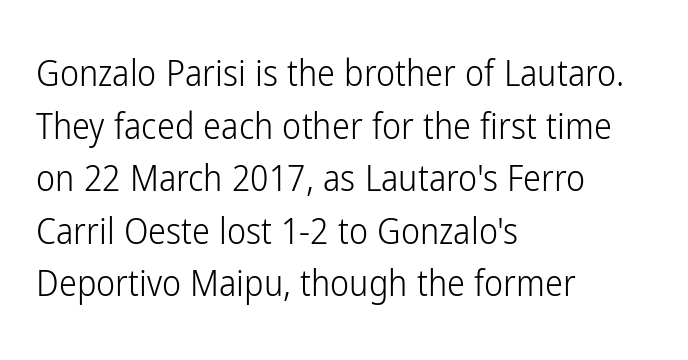
Q: Is the text bold? A: No.
Q: Is the text italic (slanted)? A: No, it is upright.
Q: Is the typeface a serif or a sans-serif typeface? A: Sans-serif.
Q: Is the text underlined? A: No.
Q: How is the paragraph aligned? A: Left-aligned.
Q: Is the spacing between letters normal or unusually wide? A: Normal.
Q: Is the spacing between lines tight, normal or loose? A: Normal.
Q: Width (condensed, normal, or wide)? A: Condensed.
Q: Stroke contrast? A: Low.
Q: x-height? A: Medium.
Q: Monospaced? A: No.
